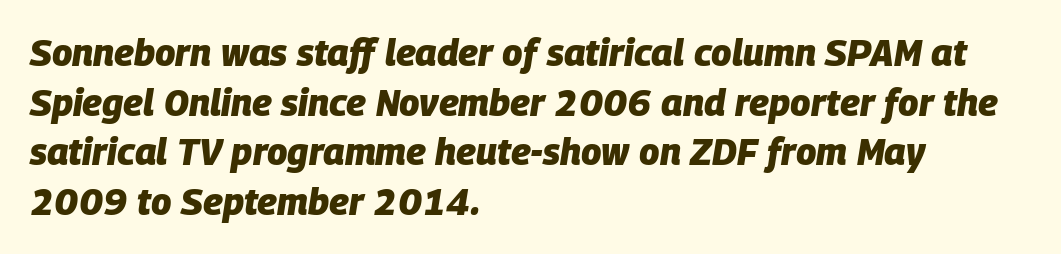
Q: Is the text bold? A: Yes.
Q: Is the text italic (slanted)? A: Yes, it leans right by about 9 degrees.
Q: Is the text underlined? A: No.
Q: How is the paragraph aligned? A: Left-aligned.
Q: Is the spacing between letters normal or unusually wide? A: Normal.
Q: Is the spacing between lines tight, normal or loose? A: Normal.
Q: Width (condensed, normal, or wide)? A: Normal.
Q: Stroke contrast? A: Low.
Q: x-height? A: Large.
Q: Monospaced? A: No.
